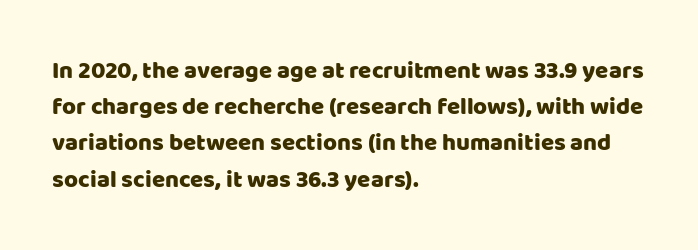
Leading: standard. Ascenders rise straight up at ninety degrees. Nobody drew a line under any word here. Here the glyphs are tracked normally, forming tight word shapes. All the whitespace from short lines collects on the right.
